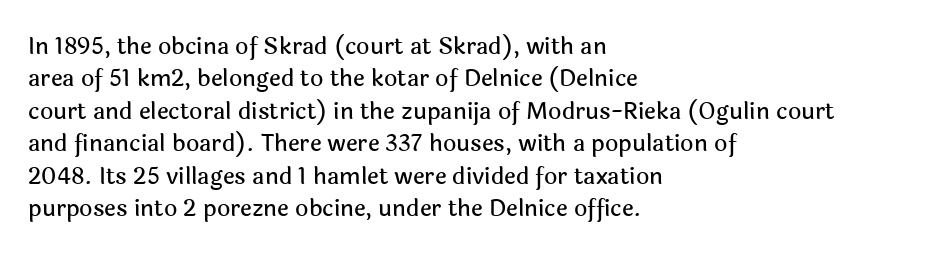
{"italic": "no", "underline": "no", "align": "left", "line_spacing": "normal", "line_spacing_ratio": 1.41, "letter_spacing": "normal", "letter_spacing_em": 0.0, "glyph_px": 23}
